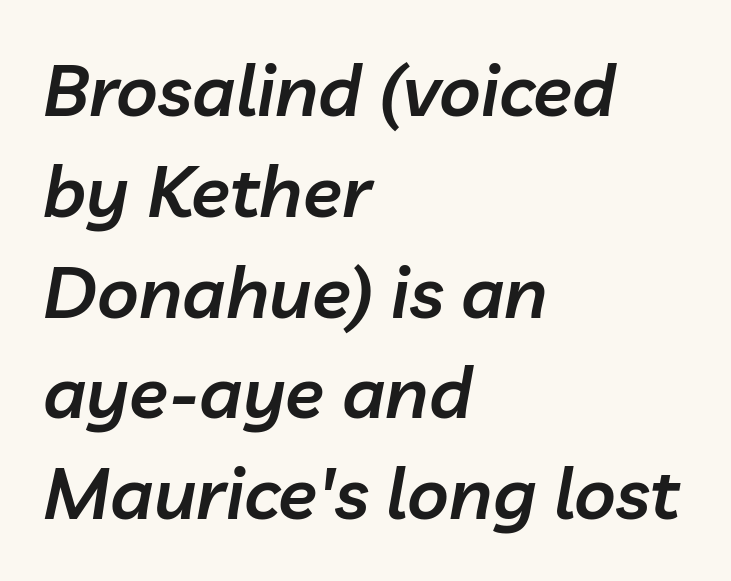
{"italic": "yes", "lean": "right", "slant_degrees": 10, "bold": "semi", "weight": "semibold", "width": "normal", "stroke_contrast": "low", "x_height": "medium", "monospaced": "no", "underline": "no", "align": "left", "line_spacing": "normal", "line_spacing_ratio": 1.4, "letter_spacing": "normal", "letter_spacing_em": 0.0, "glyph_px": 72}
